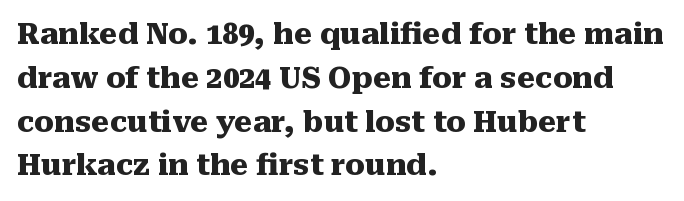
Q: Is the text bold? A: Yes.
Q: Is the text italic (slanted)? A: No, it is upright.
Q: Is the typeface a serif or a sans-serif typeface? A: Serif.
Q: Is the text underlined? A: No.
Q: How is the paragraph aligned? A: Left-aligned.
Q: Is the spacing between letters normal or unusually wide? A: Normal.
Q: Is the spacing between lines tight, normal or loose? A: Normal.
Q: Width (condensed, normal, or wide)? A: Normal.
Q: Stroke contrast? A: Medium.
Q: x-height? A: Medium.
Q: Monospaced? A: No.
